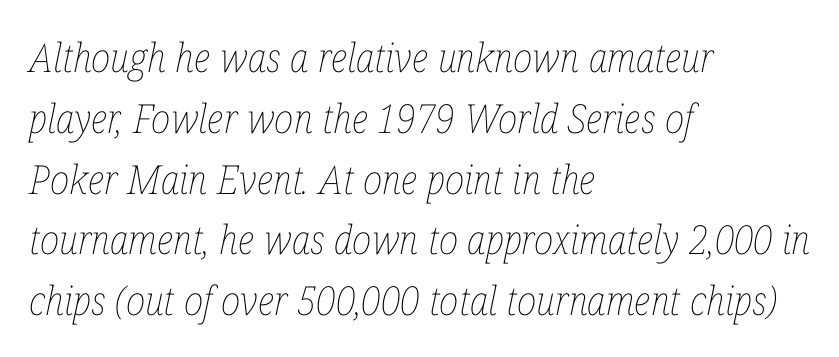
The image shows 40 px thin, condensed type, italic (leaning right); set left-aligned, normal line spacing (1.52x), normal letter spacing, not underlined; low stroke contrast and a medium x-height.
